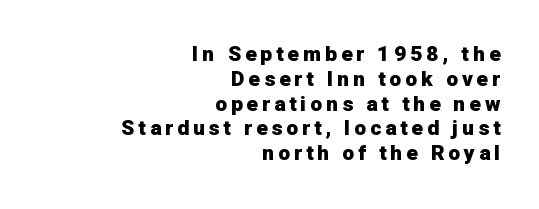
{"italic": "no", "bold": "yes", "underline": "no", "align": "right", "line_spacing_ratio": 1.18, "glyph_px": 21}
